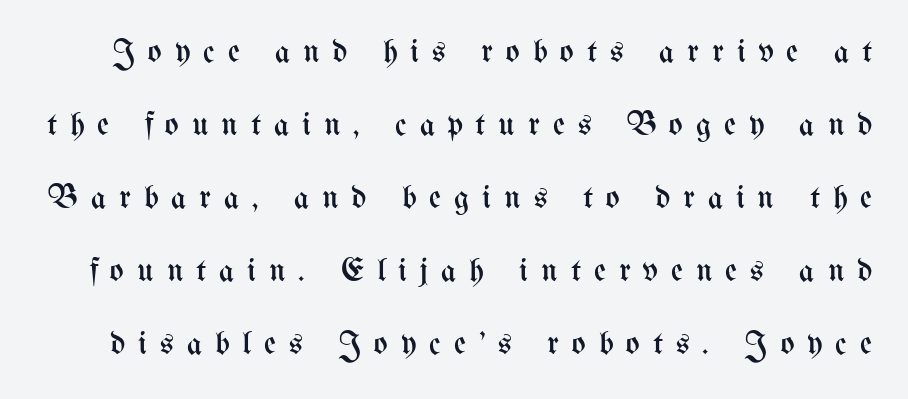
Honestly, the letter spacing is so wide it's the main thing you notice. The face used here is proportionally spaced, like ordinary book or web type. The face looks like a standard text weight, possibly lighter. This is the regular roman posture of the typeface. Anything drawn beneath the words? Only blank space. If you measured baseline to baseline, you'd find a long distance.
